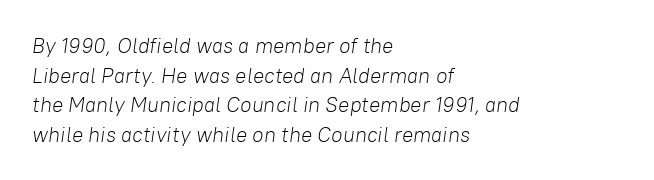
The image shows 21 px text type, italic (leaning right); set left-aligned, normal line spacing (1.41x), normal letter spacing, not underlined.
